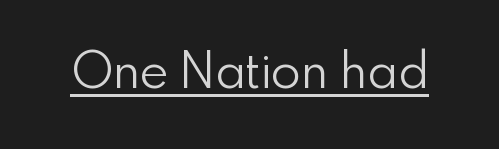
Does the lettering tilt? It doesn't — this is upright. The letters advance in unequal steps, a hallmark of proportional type. Like a heading marked for emphasis, these lines bear an underscore. A typesetter would label this face a sans. No letter is thick-stroked: the sample isn't bold. Nobody touched the tracking dial on this one.
